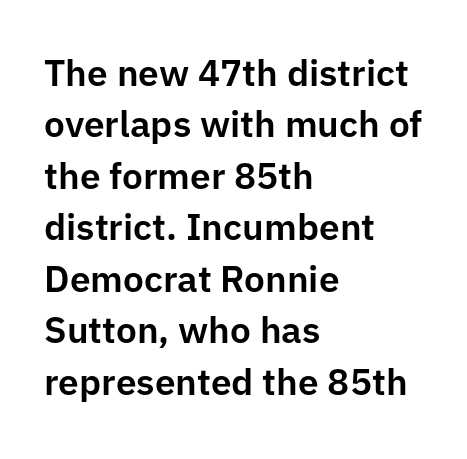
The image shows 37 px sans-serif type, upright; set left-aligned, normal line spacing (1.39x), normal letter spacing, not underlined; low stroke contrast and a medium x-height.
